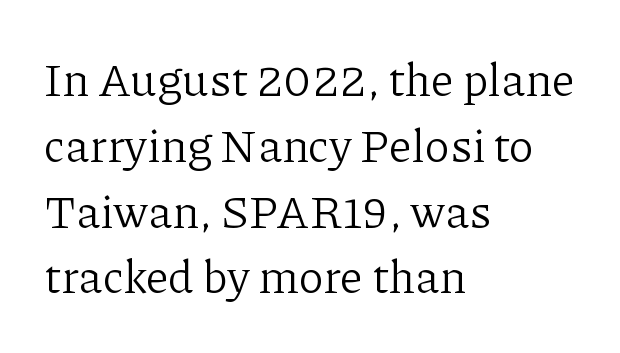
Q: Is the text bold? A: No.
Q: Is the text italic (slanted)? A: No, it is upright.
Q: Is the typeface a serif or a sans-serif typeface? A: Serif.
Q: Is the text underlined? A: No.
Q: How is the paragraph aligned? A: Left-aligned.
Q: Is the spacing between letters normal or unusually wide? A: Normal.
Q: Is the spacing between lines tight, normal or loose? A: Normal.
Q: Width (condensed, normal, or wide)? A: Normal.
Q: Stroke contrast? A: Low.
Q: x-height? A: Medium.
Q: Monospaced? A: No.
